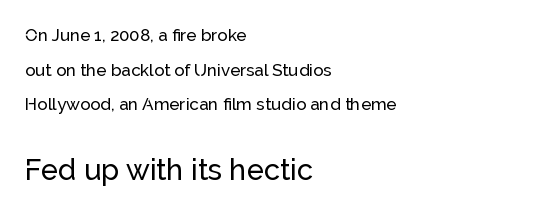
In terms of leading, this rendering errs on the spacious side. In this sample the second text group is rendered at the bigger scale. The letters sit at their default tracking, neither squeezed nor spread. It's the straight-up-and-down kind of type.
